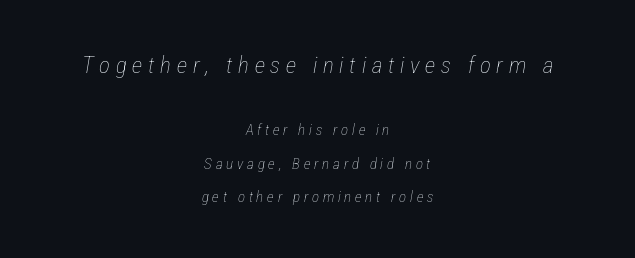
{"italic": "yes", "lean": "right", "slant_degrees": 12, "bold": "no", "underline": "no", "align": "center", "line_spacing": "loose", "line_spacing_ratio": 2.24, "letter_spacing": "wide", "letter_spacing_em": 0.25, "larger_block": "first", "size_ratio": 1.53, "glyph_px": 23}
